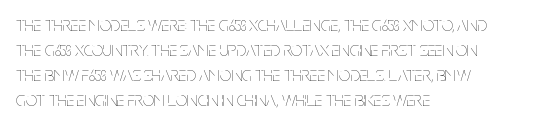
The image shows 20 px text type, upright; set left-aligned, normal line spacing (1.25x), normal letter spacing, not underlined.
